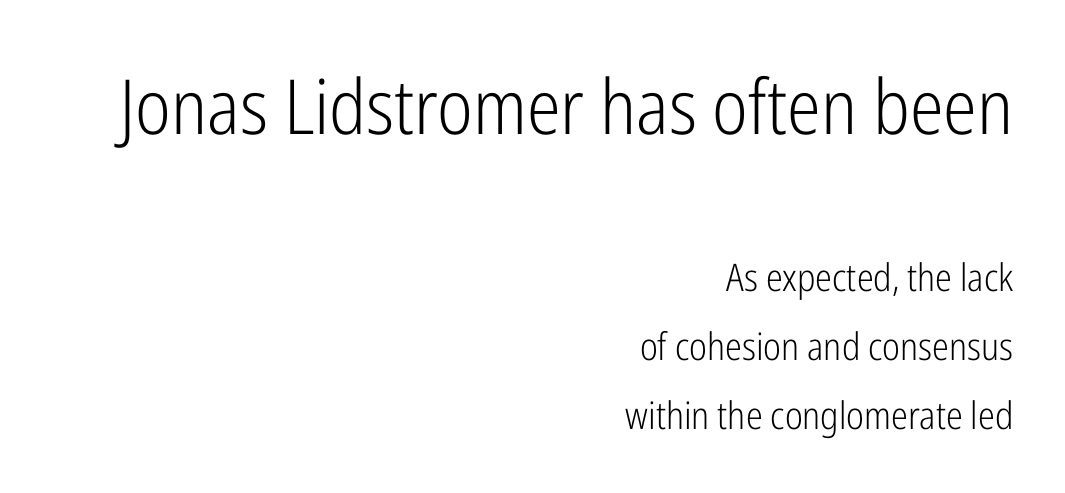
Q: Is the text bold? A: No.
Q: Is the text italic (slanted)? A: No, it is upright.
Q: Is the typeface a serif or a sans-serif typeface? A: Sans-serif.
Q: Is the text underlined? A: No.
Q: How is the paragraph aligned? A: Right-aligned.
Q: Is the spacing between letters normal or unusually wide? A: Normal.
Q: Which block of text is set in a larger size, the first (top) or the second (bottom)? A: The first (top) one.
Q: Width (condensed, normal, or wide)? A: Condensed.
Q: Stroke contrast? A: Low.
Q: x-height? A: Medium.
Q: Monospaced? A: No.
